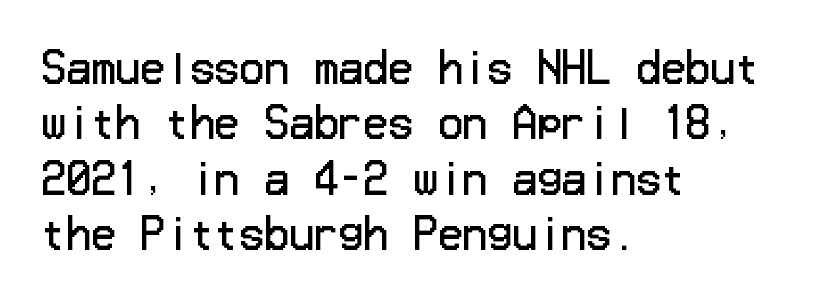
{"serif": "no", "italic": "no", "bold": "no", "weight": "regular", "width": "normal", "stroke_contrast": "low", "x_height": "medium", "underline": "no", "align": "left", "line_spacing": "normal", "line_spacing_ratio": 1.35, "letter_spacing": "normal", "letter_spacing_em": 0.0, "glyph_px": 41}
